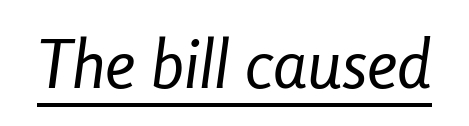
The image shows 67 px regular-weight, condensed type, italic (leaning right); set normal letter spacing, underlined; low stroke contrast and a medium x-height.
